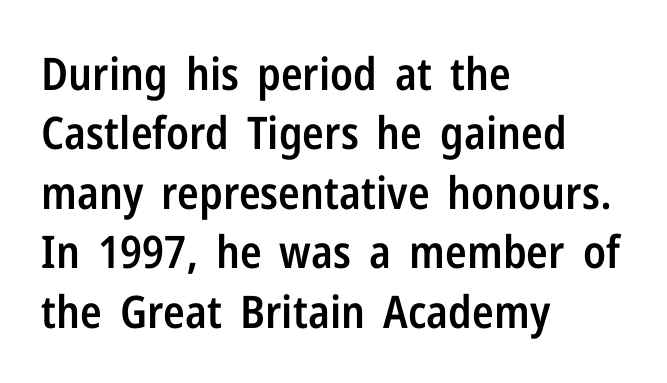
Q: Is the text bold? A: Semi-bold.
Q: Is the text italic (slanted)? A: No, it is upright.
Q: Is the typeface a serif or a sans-serif typeface? A: Sans-serif.
Q: Is the text underlined? A: No.
Q: How is the paragraph aligned? A: Left-aligned.
Q: Is the spacing between letters normal or unusually wide? A: Normal.
Q: Is the spacing between lines tight, normal or loose? A: Normal.
Q: Width (condensed, normal, or wide)? A: Condensed.
Q: Stroke contrast? A: Low.
Q: x-height? A: Medium.
Q: Monospaced? A: No.
